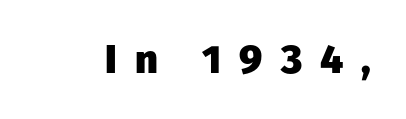
The image shows 40 px heavy sans-serif type, upright; set unusually wide letter spacing (+0.45 em), not underlined; low stroke contrast and a medium x-height.
